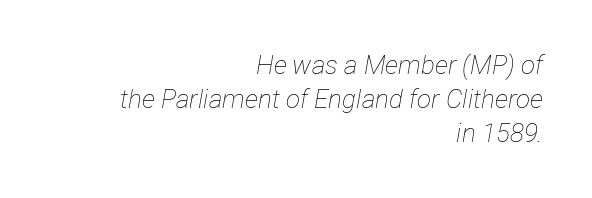
Q: Is the text bold? A: No.
Q: Is the text italic (slanted)? A: Yes, it leans right by about 12 degrees.
Q: Is the text underlined? A: No.
Q: How is the paragraph aligned? A: Right-aligned.
Q: Is the spacing between letters normal or unusually wide? A: Normal.
Q: Is the spacing between lines tight, normal or loose? A: Normal.
